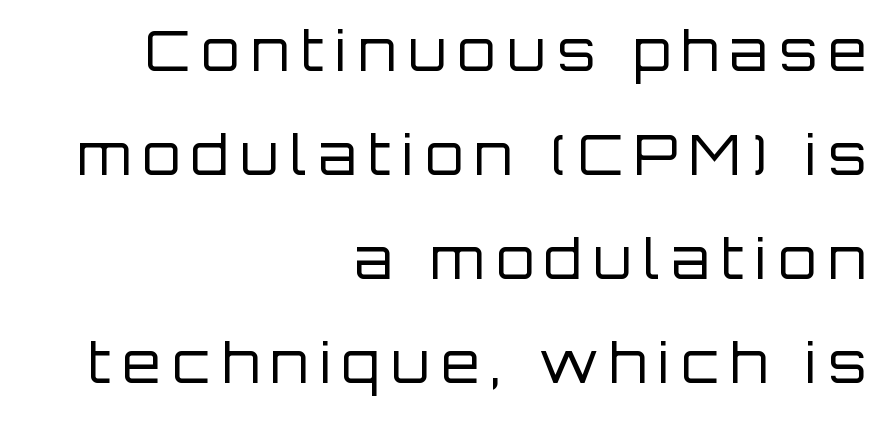
Q: Is the text bold? A: No.
Q: Is the text italic (slanted)? A: No, it is upright.
Q: Is the typeface a serif or a sans-serif typeface? A: Sans-serif.
Q: Is the text underlined? A: No.
Q: How is the paragraph aligned? A: Right-aligned.
Q: Is the spacing between letters normal or unusually wide? A: Unusually wide.
Q: Width (condensed, normal, or wide)? A: Normal.
Q: Stroke contrast? A: Low.
Q: x-height? A: Large.
Q: Monospaced? A: No.
